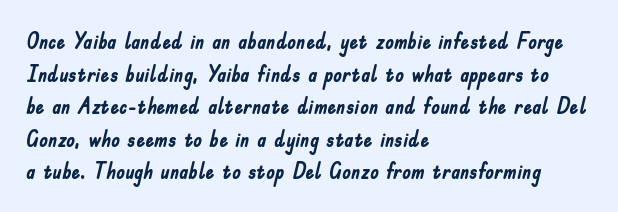
Q: Is the text bold? A: Yes.
Q: Is the text italic (slanted)? A: Yes.
Q: Is the text underlined? A: No.
Q: How is the paragraph aligned? A: Left-aligned.
Q: Is the spacing between letters normal or unusually wide? A: Normal.
Q: Is the spacing between lines tight, normal or loose? A: Normal.
